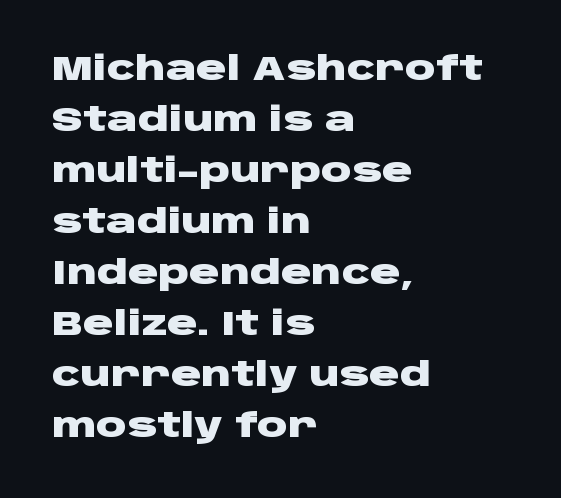
The lines sit at an ordinary, default distance from one another. It's the straight-up-and-down kind of type. The type is set solid horizontally, with unmodified tracking. Short and long lines alike share a common starting point at left.
